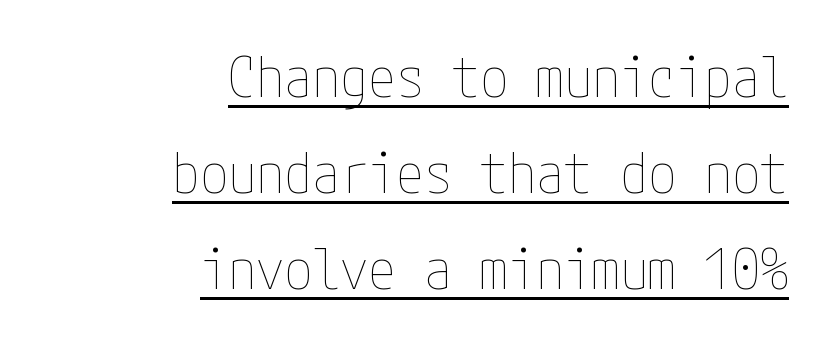
The image shows 56 px thin, condensed type, upright; set right-aligned, line spacing 1.71x, normal letter spacing, underlined; low stroke contrast and a medium x-height.
